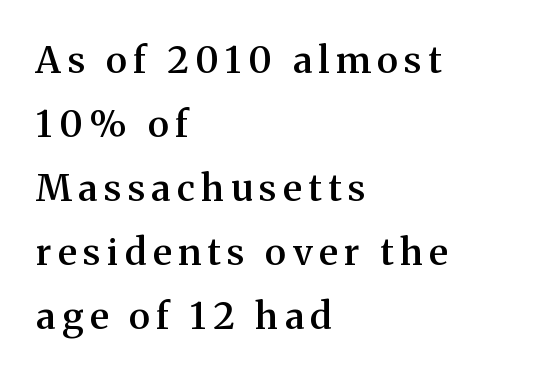
Q: Is the text bold? A: Semi-bold.
Q: Is the text italic (slanted)? A: No, it is upright.
Q: Is the typeface a serif or a sans-serif typeface? A: Serif.
Q: Is the text underlined? A: No.
Q: How is the paragraph aligned? A: Left-aligned.
Q: Width (condensed, normal, or wide)? A: Normal.
Q: Stroke contrast? A: Medium.
Q: x-height? A: Medium.
Q: Monospaced? A: No.
